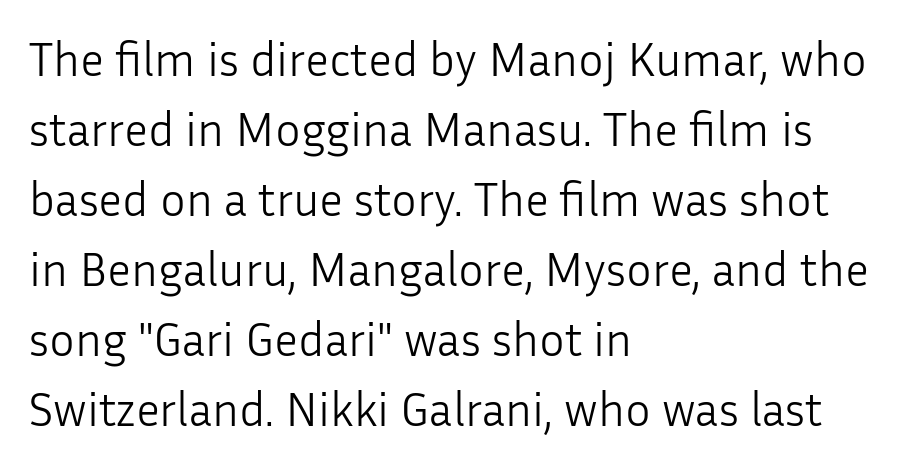
Q: Is the text bold? A: No.
Q: Is the text italic (slanted)? A: No, it is upright.
Q: Is the typeface a serif or a sans-serif typeface? A: Sans-serif.
Q: Is the text underlined? A: No.
Q: How is the paragraph aligned? A: Left-aligned.
Q: Is the spacing between letters normal or unusually wide? A: Normal.
Q: Is the spacing between lines tight, normal or loose? A: Normal.
Q: Width (condensed, normal, or wide)? A: Normal.
Q: Stroke contrast? A: Low.
Q: x-height? A: Medium.
Q: Monospaced? A: No.
